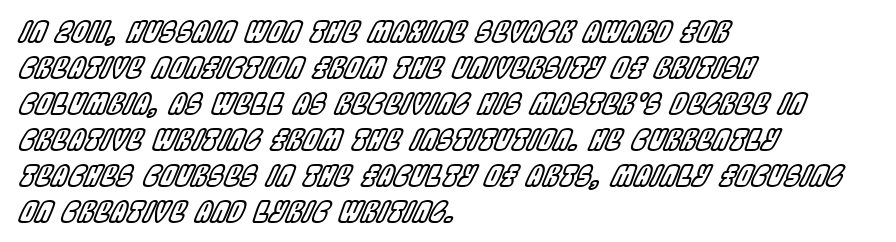
{"italic": "yes", "lean": "right", "slant_degrees": 22, "width": "condensed", "x_height": "large", "monospaced": "no", "underline": "no", "align": "left", "line_spacing_ratio": 1.24, "letter_spacing": "normal", "letter_spacing_em": 0.0, "glyph_px": 29}
